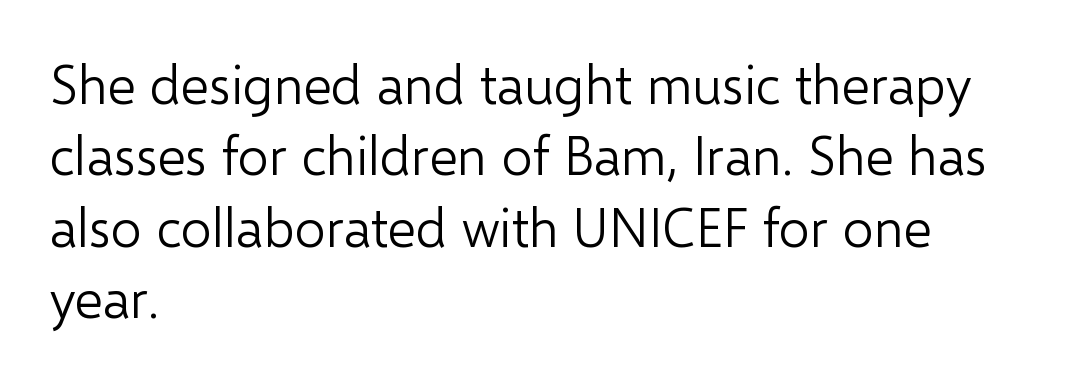
{"serif": "no", "italic": "no", "bold": "no", "weight": "light", "width": "normal", "stroke_contrast": "low", "x_height": "medium", "monospaced": "no", "underline": "no", "align": "left", "line_spacing": "normal", "line_spacing_ratio": 1.32, "letter_spacing": "normal", "letter_spacing_em": 0.0, "glyph_px": 54}
